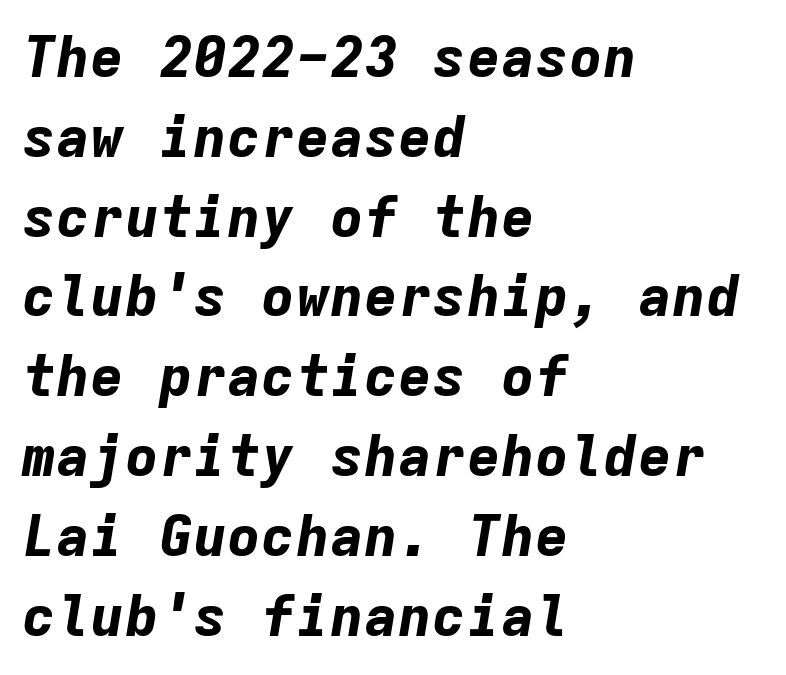
Q: Is the text bold? A: Yes.
Q: Is the text italic (slanted)? A: Yes, it leans right by about 9 degrees.
Q: Is the text underlined? A: No.
Q: How is the paragraph aligned? A: Left-aligned.
Q: Is the spacing between letters normal or unusually wide? A: Normal.
Q: Is the spacing between lines tight, normal or loose? A: Normal.
Q: Width (condensed, normal, or wide)? A: Normal.
Q: Stroke contrast? A: Low.
Q: x-height? A: Medium.
Q: Monospaced? A: Yes.
